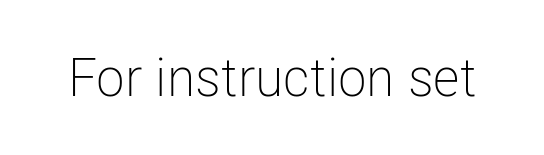
How are the letters spaced? Ordinarily, with no added tracking. Note: no serifs on the glyphs. The space beneath each line is pristine and unruled. Varying glyph widths throughout — classic text-font behaviour. The letters stand upright; this is a roman face.
